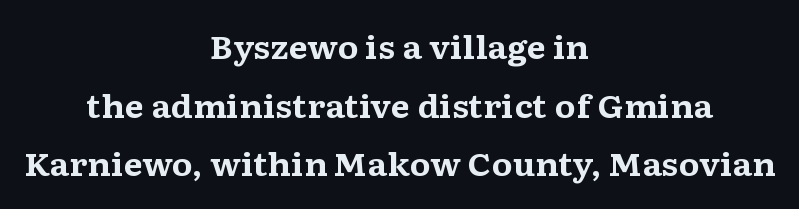
{"serif": "yes", "italic": "no", "bold": "yes", "weight": "bold", "width": "wide", "stroke_contrast": "medium", "x_height": "medium", "monospaced": "no", "underline": "no", "align": "center", "line_spacing_ratio": 1.89, "letter_spacing": "normal", "letter_spacing_em": 0.0, "glyph_px": 31}
